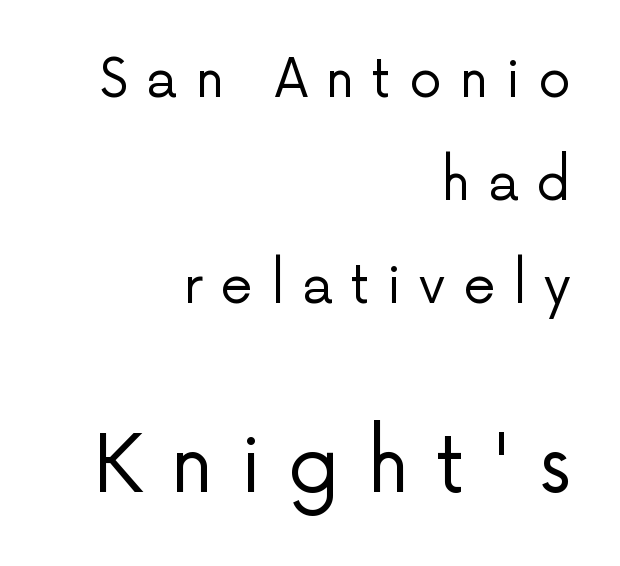
The lower block of text is set noticeably larger than the block above it. Typographically, this falls in the sans-serif category. The font sits on the lighter half of the weight spectrum, regular included. The paragraph has a hard right edge and a soft left edge. Does the leading feel generous? Absolutely, it's lavish. Do the characters align in a grid? No, the font is proportional.
